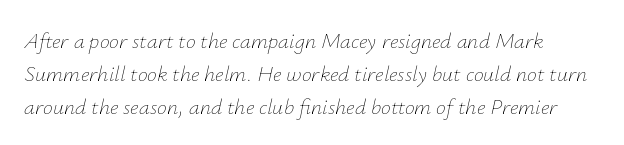
The image shows 22 px text type, italic (leaning right); set normal line spacing (1.5x), normal letter spacing, not underlined.
